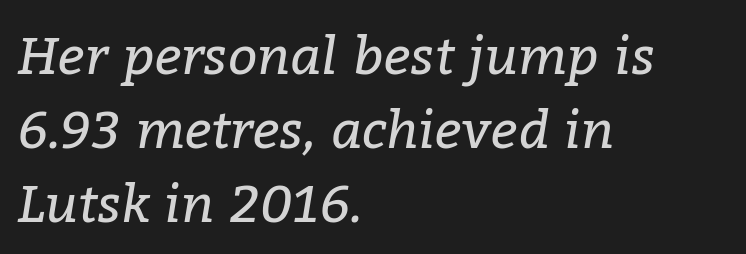
The characters display serif detailing at their extremities. A classic flush-left, rag-right setting is used for this passage. Stems and bowls with no extra thickness — not bold. Baseline-to-baseline distance is the conventional proportion of letter height. There's an unmistakable incline to the writing here.
